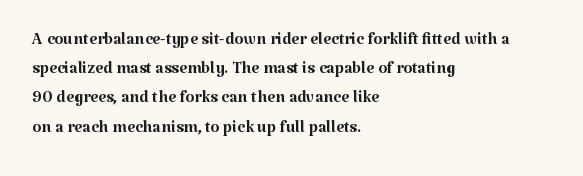
{"italic": "no", "bold": "no", "underline": "no", "align": "left", "line_spacing": "normal", "line_spacing_ratio": 1.27, "letter_spacing": "normal", "letter_spacing_em": 0.0, "glyph_px": 23}
